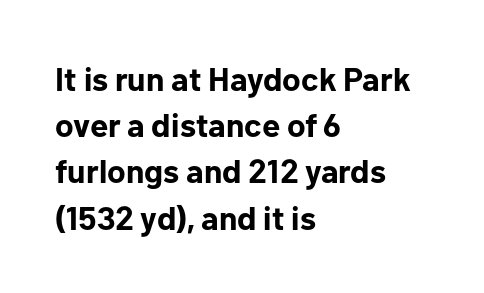
The typography opts for an upright posture over an oblique one. You can tell from the bare stems that sans-serif type was used. The glyphs are unaccompanied by any horizontal stroke below them. The rows are spaced the way most documents space them.
